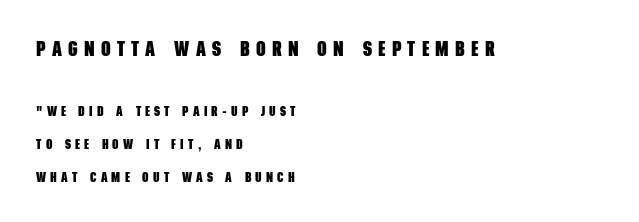
The lines are spread far apart with generous leading. Teacher's note: observe the even left margin — that is flush-left alignment. How are the letters spaced? Widely, with obvious added tracking. Set as a true bold cut, around the 700 mark. Size hierarchy here favors the leading block over the trailing one. Descender tails drop into unmarked territory.
